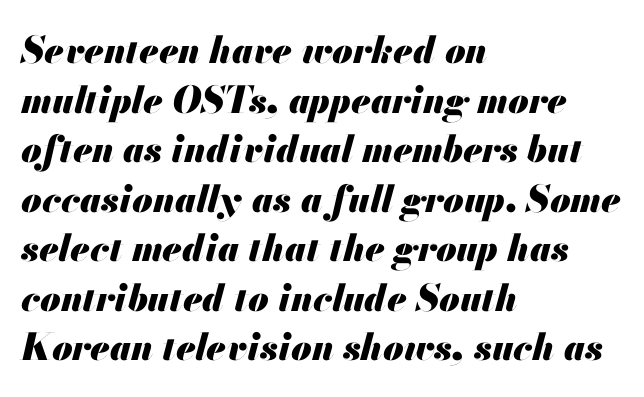
Q: Is the text bold? A: Yes.
Q: Is the text italic (slanted)? A: Yes, it leans right by about 13 degrees.
Q: Is the text underlined? A: No.
Q: How is the paragraph aligned? A: Left-aligned.
Q: Is the spacing between letters normal or unusually wide? A: Normal.
Q: Is the spacing between lines tight, normal or loose? A: Normal.
Q: Width (condensed, normal, or wide)? A: Normal.
Q: Stroke contrast? A: Medium.
Q: x-height? A: Small.
Q: Monospaced? A: No.
